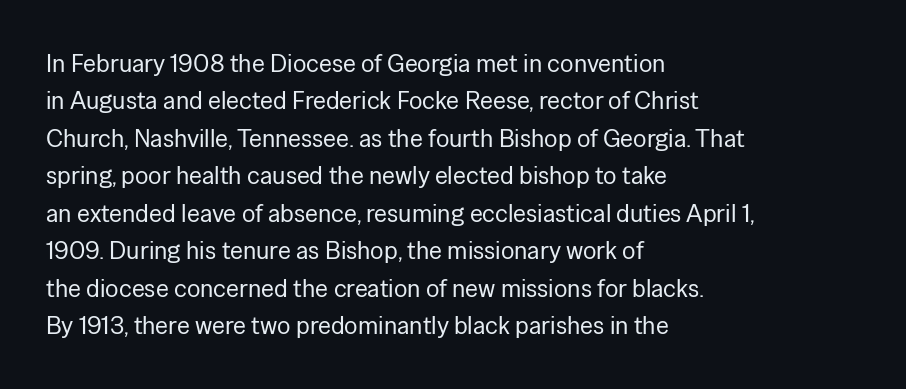
Q: Is the text bold? A: No.
Q: Is the text italic (slanted)? A: No, it is upright.
Q: Is the text underlined? A: No.
Q: How is the paragraph aligned? A: Left-aligned.
Q: Is the spacing between letters normal or unusually wide? A: Normal.
Q: Is the spacing between lines tight, normal or loose? A: Normal.
